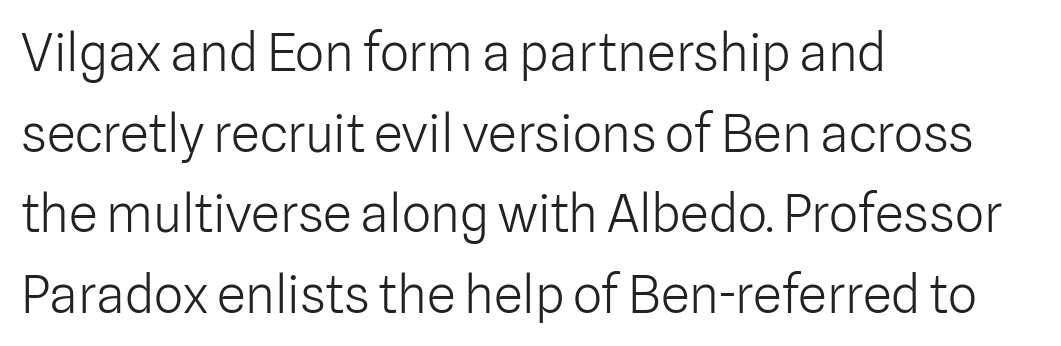
Q: Is the text bold? A: No.
Q: Is the text italic (slanted)? A: No, it is upright.
Q: Is the typeface a serif or a sans-serif typeface? A: Sans-serif.
Q: Is the text underlined? A: No.
Q: How is the paragraph aligned? A: Left-aligned.
Q: Is the spacing between letters normal or unusually wide? A: Normal.
Q: Is the spacing between lines tight, normal or loose? A: Normal.
Q: Width (condensed, normal, or wide)? A: Normal.
Q: Stroke contrast? A: Low.
Q: x-height? A: Medium.
Q: Monospaced? A: No.
